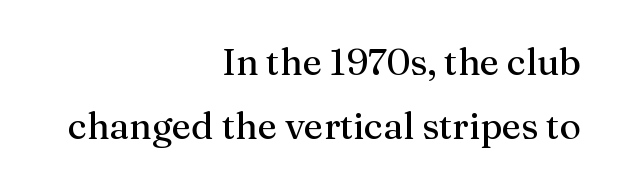
Q: Is the text bold? A: No.
Q: Is the text italic (slanted)? A: No, it is upright.
Q: Is the typeface a serif or a sans-serif typeface? A: Serif.
Q: Is the text underlined? A: No.
Q: How is the paragraph aligned? A: Right-aligned.
Q: Is the spacing between letters normal or unusually wide? A: Normal.
Q: Width (condensed, normal, or wide)? A: Normal.
Q: Stroke contrast? A: Medium.
Q: x-height? A: Medium.
Q: Monospaced? A: No.
